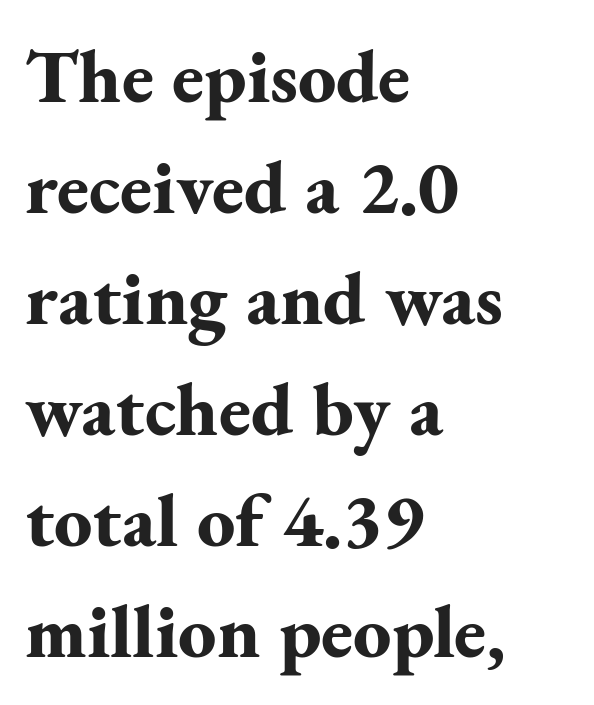
{"serif": "yes", "italic": "no", "bold": "yes", "weight": "bold", "width": "normal", "stroke_contrast": "medium", "x_height": "small", "monospaced": "no", "underline": "no", "align": "left", "line_spacing": "normal", "line_spacing_ratio": 1.46, "letter_spacing": "normal", "letter_spacing_em": 0.0, "glyph_px": 76}
